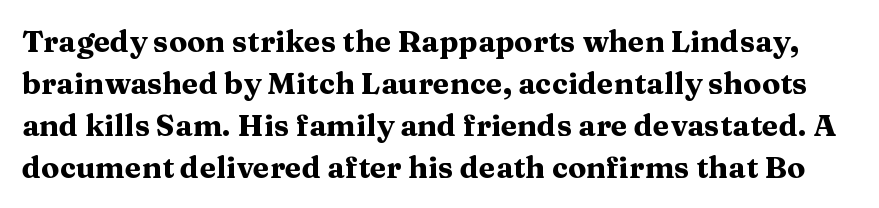
The image shows 30 px heavy, wide serif type, upright; set normal line spacing (1.4x), normal letter spacing, not underlined; medium stroke contrast and a medium x-height.
